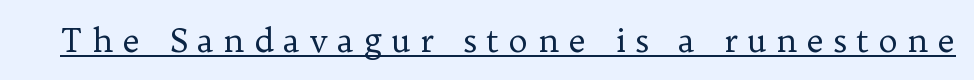
Q: Is the text bold? A: No.
Q: Is the text italic (slanted)? A: No, it is upright.
Q: Is the typeface a serif or a sans-serif typeface? A: Serif.
Q: Is the text underlined? A: Yes.
Q: Is the spacing between letters normal or unusually wide? A: Unusually wide.
Q: Width (condensed, normal, or wide)? A: Normal.
Q: Stroke contrast? A: Low.
Q: x-height? A: Medium.
Q: Monospaced? A: No.
